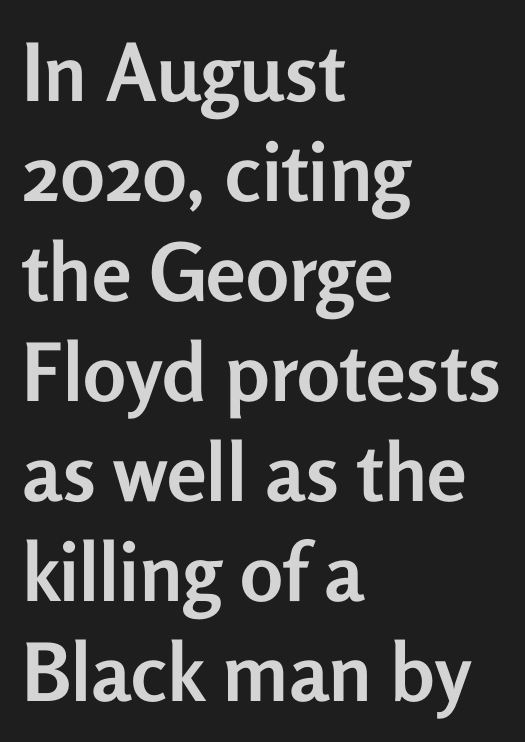
Think of a printed novel: that variable character pitch is what you see here. Type style note: lacks serifs. Beneath every word, the page is bare. Here the glyphs are tracked normally, forming tight word shapes. Honestly, the row spacing looks completely unremarkable. Italic? Not at all — the glyphs are vertical.
